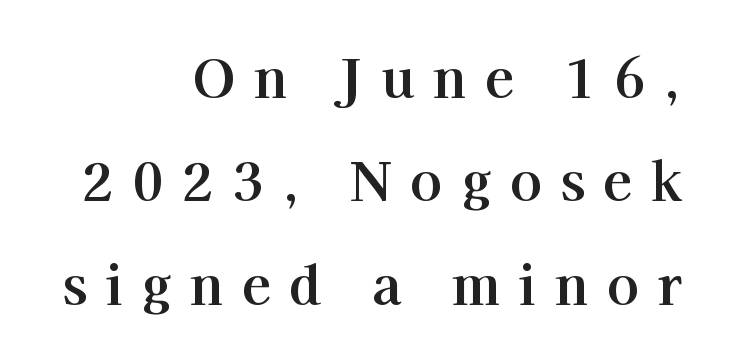
The image shows 53 px serif type, upright; set right-aligned, loose line spacing (1.95x), unusually wide letter spacing (+0.35 em), not underlined; high stroke contrast and a medium x-height.
